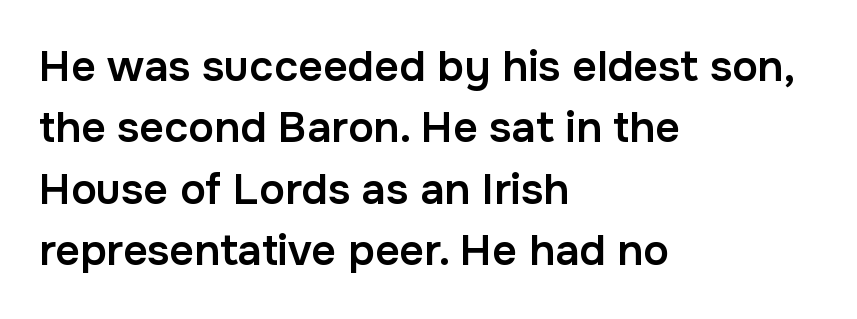
Unlike italic type, these characters show no tilt at all. Summary of vertical rhythm: regular, with standard interline spacing. Layout note: lines flush left. Honestly, the letter spacing is just normal — you wouldn't notice it. Decoration check: the copy has no underline.
